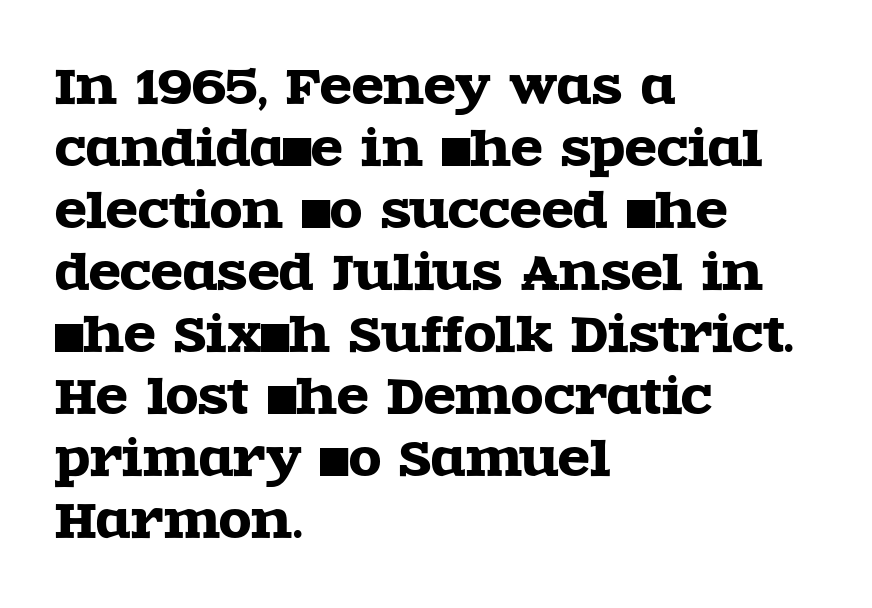
All the whitespace from short lines collects on the right. Caption: standard tracking, unaltered. Check where the strokes stop: tiny serifs finish them off. Proportional: the letters do not fall into vertical columns.
